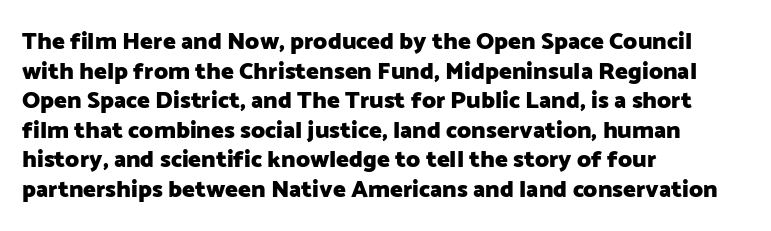
The image shows 24 px bold type, upright; set left-aligned, line spacing 1.23x, normal letter spacing, not underlined.
